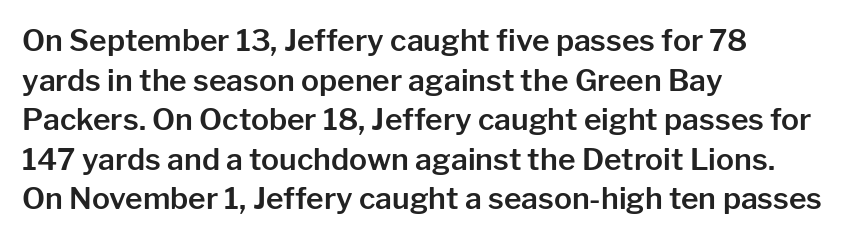
{"serif": "no", "italic": "no", "width": "normal", "stroke_contrast": "low", "x_height": "medium", "monospaced": "no", "underline": "no", "align": "left", "line_spacing": "normal", "line_spacing_ratio": 1.32, "letter_spacing": "normal", "letter_spacing_em": 0.0, "glyph_px": 30}
